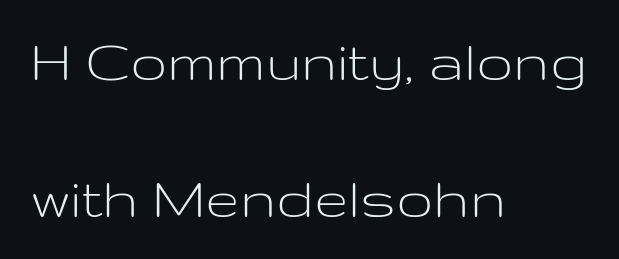
{"serif": "no", "italic": "no", "bold": "no", "weight": "light", "width": "wide", "stroke_contrast": "low", "x_height": "medium", "monospaced": "no", "underline": "no", "align": "left", "line_spacing": "loose", "line_spacing_ratio": 2.21, "letter_spacing": "normal", "letter_spacing_em": 0.0, "glyph_px": 62}
